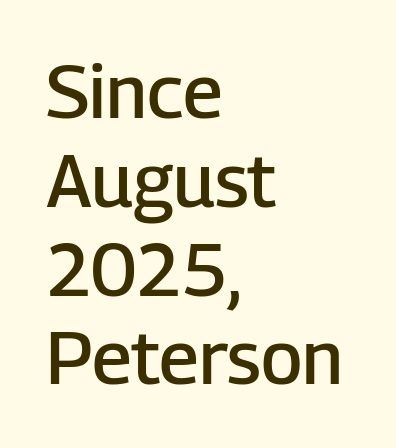
Underline: absent. These lines stack with their left ends in a neat column. How are the letters spaced? Ordinarily, with no added tracking. A typesetter would mark this as roman, not italic. Set as a demibold, roughly 600 on the weight scale. The designer went with a sans here, leaving each stem footless.
